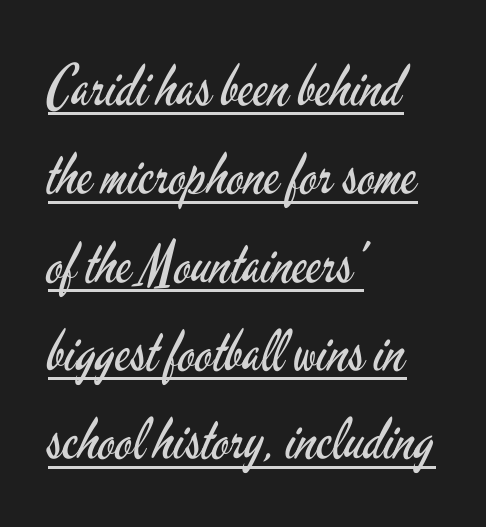
{"serif": "no", "bold": "no", "weight": "regular", "width": "condensed", "stroke_contrast": "low", "x_height": "small", "monospaced": "no", "underline": "yes", "align": "left", "line_spacing": "normal", "line_spacing_ratio": 1.55, "letter_spacing": "normal", "letter_spacing_em": 0.0, "glyph_px": 57}
